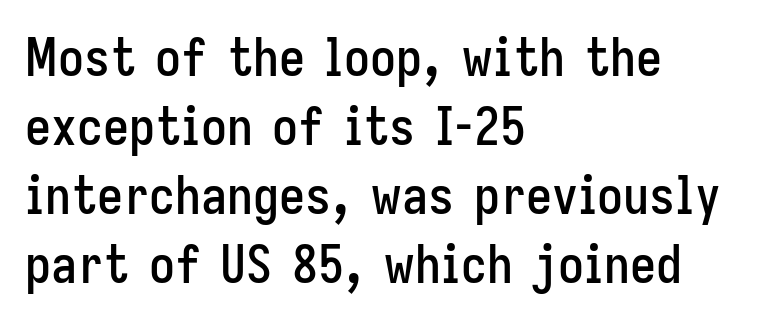
{"serif": "no", "italic": "no", "width": "condensed", "stroke_contrast": "low", "x_height": "medium", "monospaced": "no", "underline": "no", "align": "left", "line_spacing": "normal", "line_spacing_ratio": 1.33, "letter_spacing": "normal", "letter_spacing_em": 0.0, "glyph_px": 52}
